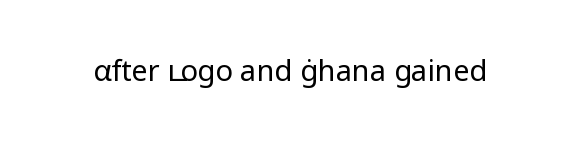
Q: Is the text bold? A: No.
Q: Is the text italic (slanted)? A: No, it is upright.
Q: Is the typeface a serif or a sans-serif typeface? A: Sans-serif.
Q: Is the text underlined? A: No.
Q: Is the spacing between letters normal or unusually wide? A: Normal.
Q: Width (condensed, normal, or wide)? A: Normal.
Q: Stroke contrast? A: Low.
Q: x-height? A: Medium.
Q: Monospaced? A: No.
